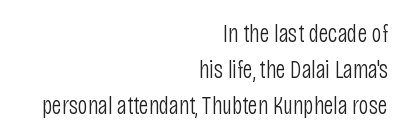
Is this a heavy cut? Hardly; it is regular or lighter. A bare baseline throughout the passage. You could call the tracking neutral — neither tight nor loose. Interline gaps are of average width in this sample. Posture: straight, roman, zero tilt.
